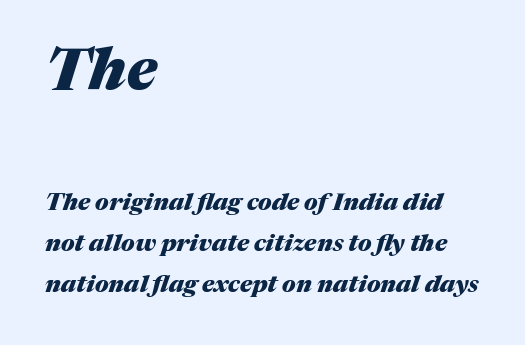
{"italic": "yes", "lean": "right", "slant_degrees": 17, "bold": "yes", "weight": "heavy", "width": "normal", "stroke_contrast": "medium", "x_height": "medium", "monospaced": "no", "underline": "no", "align": "left", "line_spacing": "normal", "line_spacing_ratio": 1.7, "letter_spacing": "normal", "letter_spacing_em": 0.0, "larger_block": "first", "size_ratio": 2.46, "glyph_px": 59}
